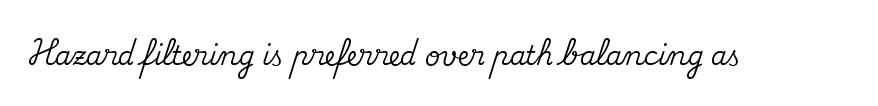
The image shows 26 px text type; set normal letter spacing, not underlined.
